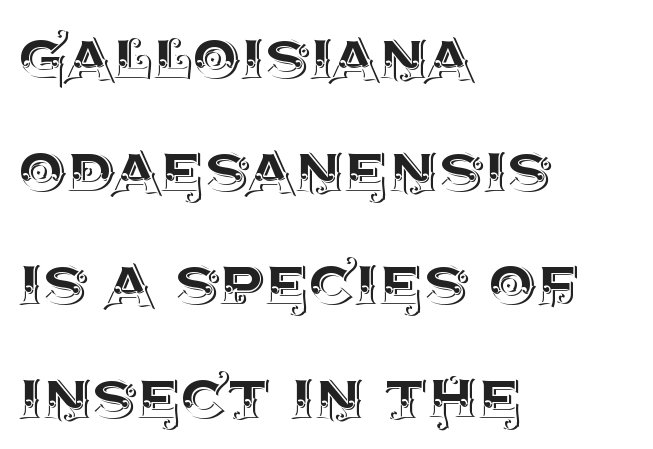
Q: Is the text italic (slanted)? A: No, it is upright.
Q: Is the text underlined? A: No.
Q: How is the paragraph aligned? A: Left-aligned.
Q: Is the spacing between letters normal or unusually wide? A: Normal.
Q: Is the spacing between lines tight, normal or loose? A: Normal.
Q: Width (condensed, normal, or wide)? A: Normal.
Q: x-height? A: Large.
Q: Monospaced? A: No.
